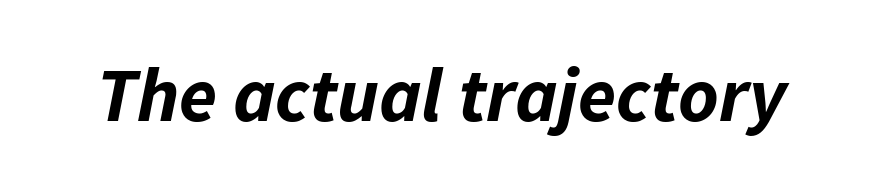
Q: Is the text bold? A: Yes.
Q: Is the text italic (slanted)? A: Yes, it leans right by about 11 degrees.
Q: Is the text underlined? A: No.
Q: Is the spacing between letters normal or unusually wide? A: Normal.
Q: Width (condensed, normal, or wide)? A: Normal.
Q: Stroke contrast? A: Low.
Q: x-height? A: Medium.
Q: Monospaced? A: No.
